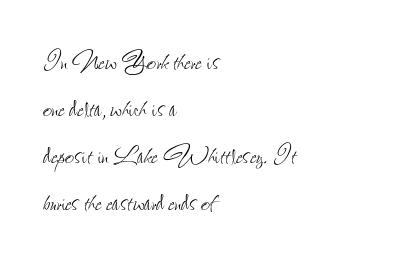
The vertical gap from one line to the next is medium. A classic flush-left, rag-right setting is used for this passage. Letters rest on an invisible, unmarked baseline. Here the designer chose a conventional face with non-uniform glyph widths.
